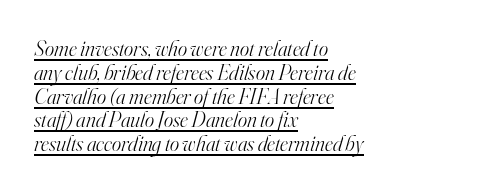
Q: Is the text bold? A: No.
Q: Is the text italic (slanted)? A: Yes, it leans right by about 16 degrees.
Q: Is the text underlined? A: Yes.
Q: How is the paragraph aligned? A: Left-aligned.
Q: Is the spacing between letters normal or unusually wide? A: Normal.
Q: Is the spacing between lines tight, normal or loose? A: Tight.
